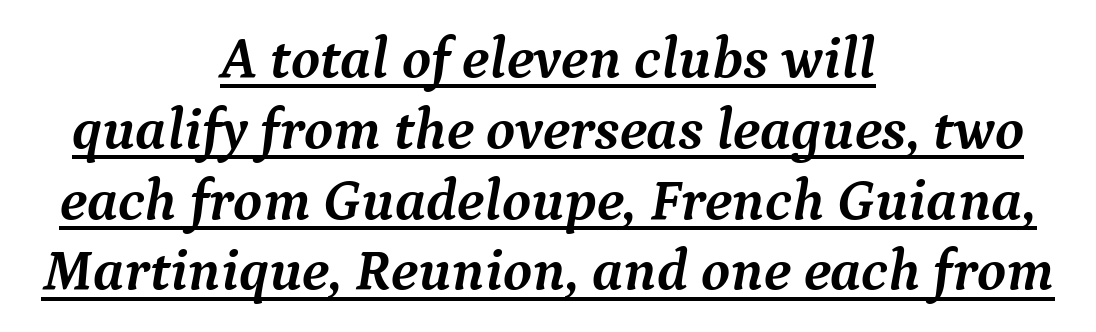
{"serif": "yes", "italic": "yes", "lean": "right", "slant_degrees": 9, "bold": "yes", "weight": "semibold", "width": "normal", "stroke_contrast": "medium", "x_height": "medium", "monospaced": "no", "underline": "yes", "align": "center", "line_spacing_ratio": 1.2, "letter_spacing": "normal", "letter_spacing_em": 0.0, "glyph_px": 59}
